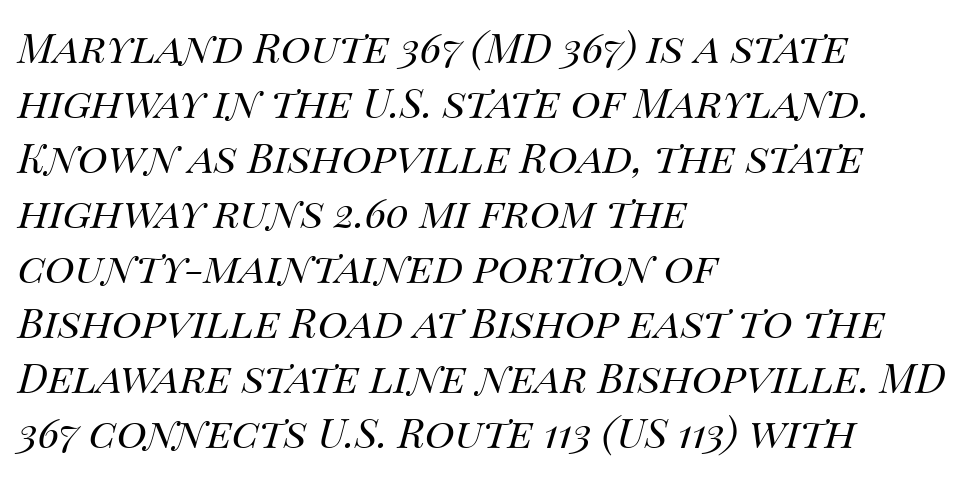
The image shows 41 px regular-weight type, italic (leaning right); set left-aligned, normal line spacing (1.34x), normal letter spacing, not underlined; medium stroke contrast and a large x-height.
